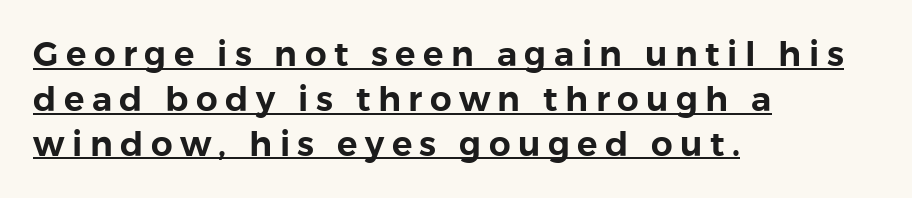
Letter spacing: wide. Casual observation: everything's shoved over to the left. Vertically, the passage feels balanced, rows spaced as you'd expect. A typesetter would mark this as roman, not italic. Proportional: the letters do not fall into vertical columns.
